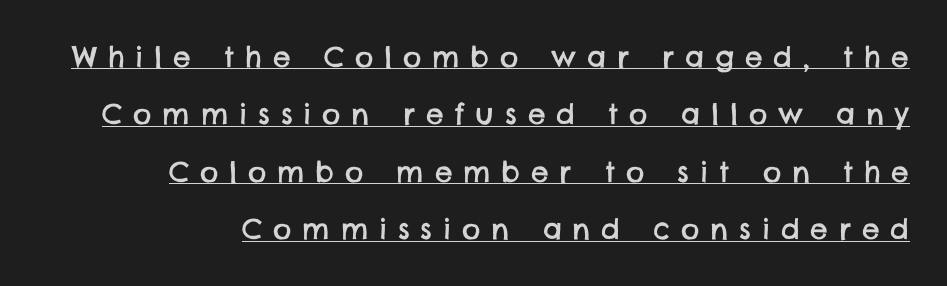
Airy leading. Each word looks stretched out because of the extra space between its letters. Varying glyph widths throughout — classic text-font behaviour. Looks like someone drew a line under every word here. Caption: multi-line text, flush right, ragged left. The letters carry no serifs — their stems end cleanly without finishing strokes.
